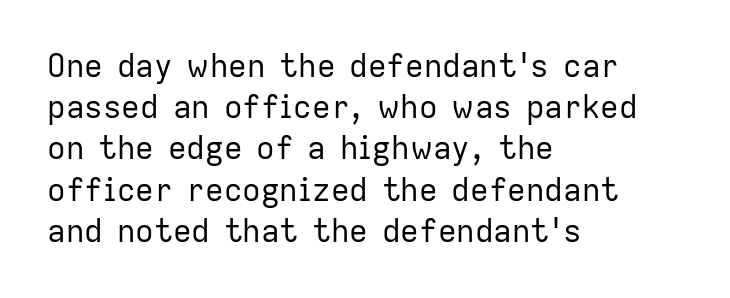
The lines sit at an ordinary, default distance from one another. The typesetter chose a ragged-right arrangement here. Serif or sans? Sans — the stroke terminals are bare. Nobody touched the tracking dial on this one. No heavy texture on the line: the type isn't bold.
